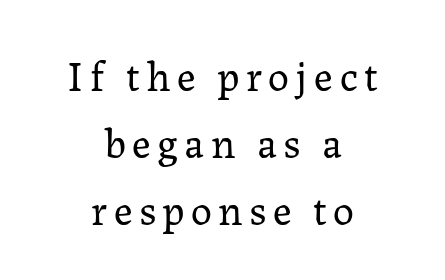
{"serif": "yes", "italic": "no", "bold": "no", "weight": "regular", "width": "normal", "stroke_contrast": "low", "x_height": "medium", "monospaced": "no", "underline": "no", "align": "center", "line_spacing": "normal", "line_spacing_ratio": 1.59, "glyph_px": 42}
